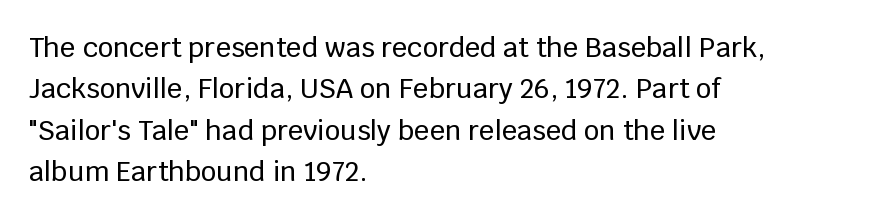
The image shows 27 px text type, upright; set left-aligned, normal line spacing (1.53x), normal letter spacing, not underlined.
